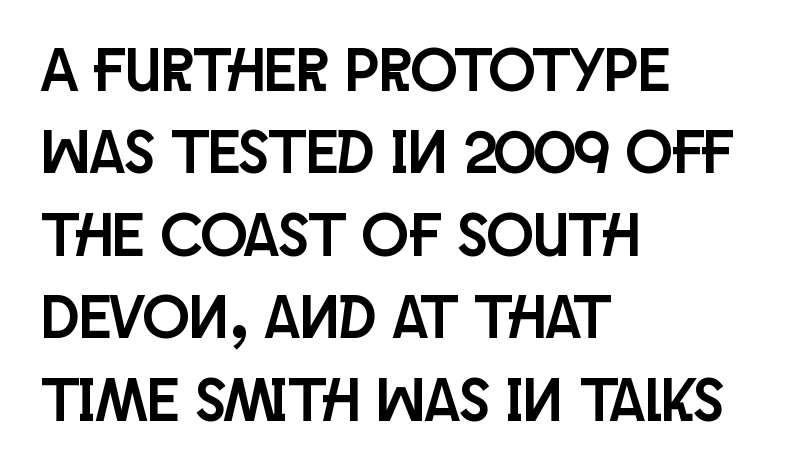
{"serif": "no", "italic": "no", "width": "condensed", "stroke_contrast": "low", "x_height": "large", "monospaced": "no", "underline": "no", "align": "left", "line_spacing": "normal", "line_spacing_ratio": 1.33, "letter_spacing": "normal", "letter_spacing_em": 0.0, "glyph_px": 62}
